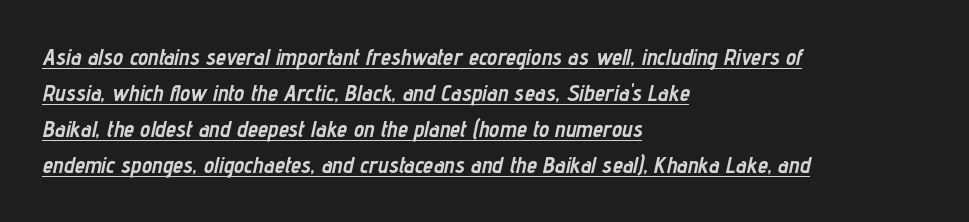
{"italic": "yes", "lean": "right", "slant_degrees": 12, "bold": "yes", "underline": "yes", "align": "left", "line_spacing": "normal", "line_spacing_ratio": 1.57, "letter_spacing": "normal", "letter_spacing_em": 0.0, "glyph_px": 23}
